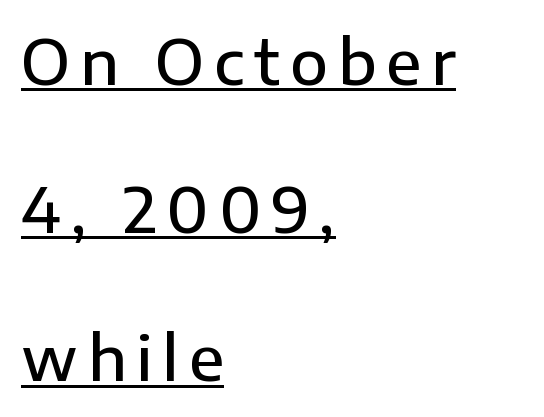
Q: Is the text bold? A: Semi-bold.
Q: Is the text italic (slanted)? A: No, it is upright.
Q: Is the typeface a serif or a sans-serif typeface? A: Sans-serif.
Q: Is the text underlined? A: Yes.
Q: How is the paragraph aligned? A: Left-aligned.
Q: Is the spacing between lines tight, normal or loose? A: Loose.
Q: Width (condensed, normal, or wide)? A: Normal.
Q: Stroke contrast? A: Low.
Q: x-height? A: Medium.
Q: Monospaced? A: No.
